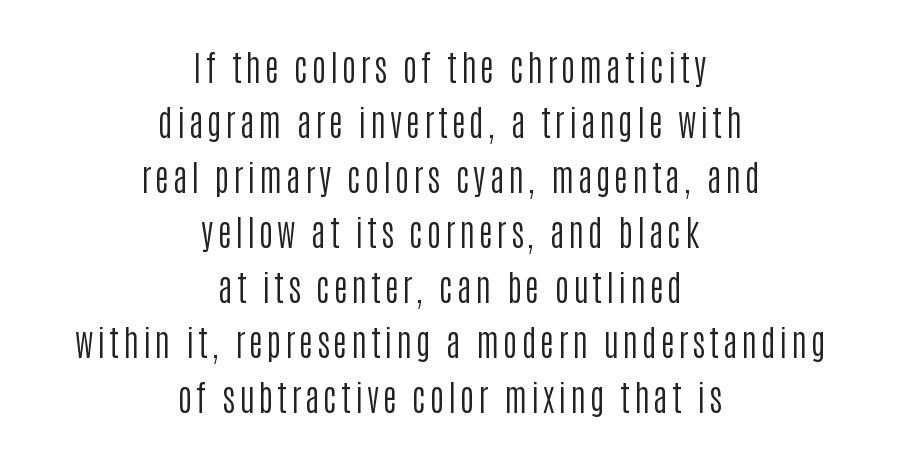
The image shows 35 px regular-weight, condensed sans-serif type, upright; set centered, normal line spacing (1.57x), not underlined; low stroke contrast and a large x-height.
